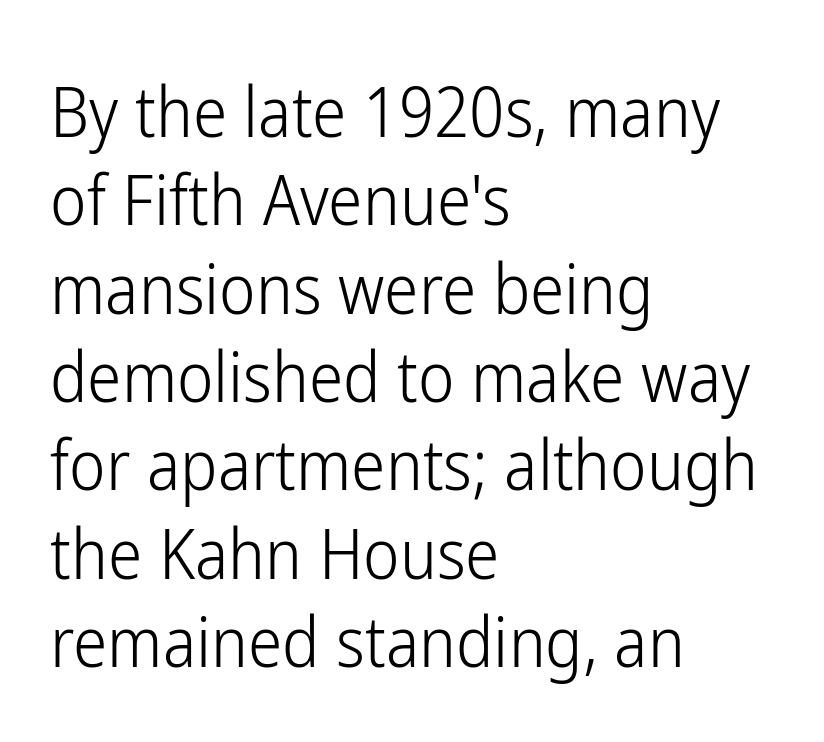
Whoever set this chose a conventional vertical rhythm. The lines are quadded left. Varying glyph widths throughout — classic text-font behaviour. Is the type heavy? It reads as light-to-regular instead.
